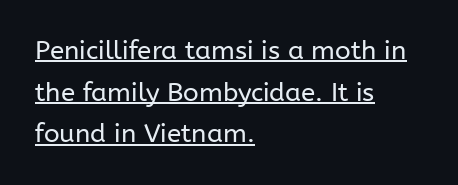
{"italic": "no", "bold": "no", "underline": "yes", "align": "left", "line_spacing": "normal", "line_spacing_ratio": 1.6, "letter_spacing": "normal", "letter_spacing_em": 0.0, "glyph_px": 26}
